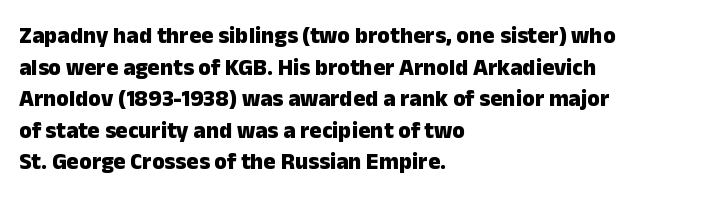
One glance says typical: line gaps are just what's usual. The letters stand upright; this is a roman face. These lines stack with their left ends in a neat column. Bold? Absolutely — the strokes are thick and heavy.
